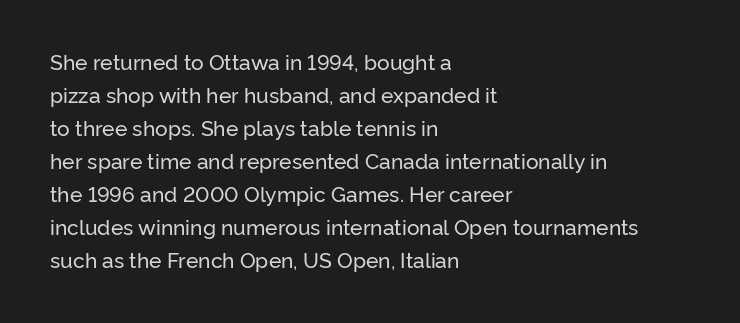
Q: Is the text italic (slanted)? A: No, it is upright.
Q: Is the text underlined? A: No.
Q: How is the paragraph aligned? A: Left-aligned.
Q: Is the spacing between letters normal or unusually wide? A: Normal.
Q: Is the spacing between lines tight, normal or loose? A: Normal.
